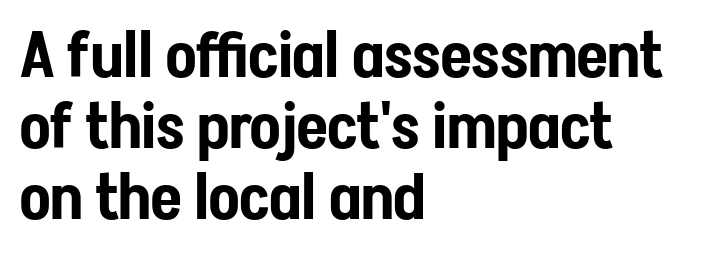
{"serif": "no", "italic": "no", "width": "condensed", "stroke_contrast": "low", "x_height": "medium", "monospaced": "no", "underline": "no", "align": "left", "line_spacing": "tight", "line_spacing_ratio": 1.13, "letter_spacing": "normal", "letter_spacing_em": 0.0, "glyph_px": 63}
